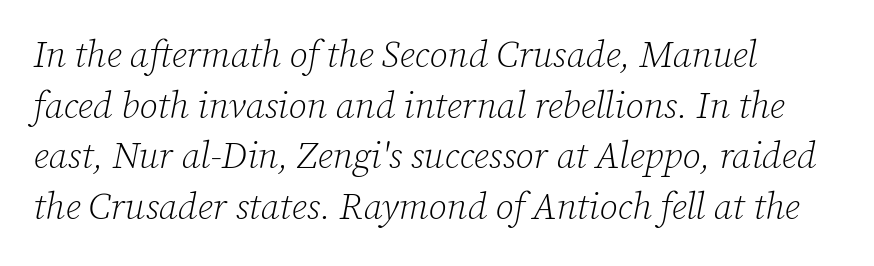
Q: Is the text bold? A: No.
Q: Is the text italic (slanted)? A: Yes, it leans right by about 12 degrees.
Q: Is the typeface a serif or a sans-serif typeface? A: Serif.
Q: Is the text underlined? A: No.
Q: How is the paragraph aligned? A: Left-aligned.
Q: Is the spacing between letters normal or unusually wide? A: Normal.
Q: Is the spacing between lines tight, normal or loose? A: Normal.
Q: Width (condensed, normal, or wide)? A: Normal.
Q: Stroke contrast? A: Low.
Q: x-height? A: Medium.
Q: Monospaced? A: No.
